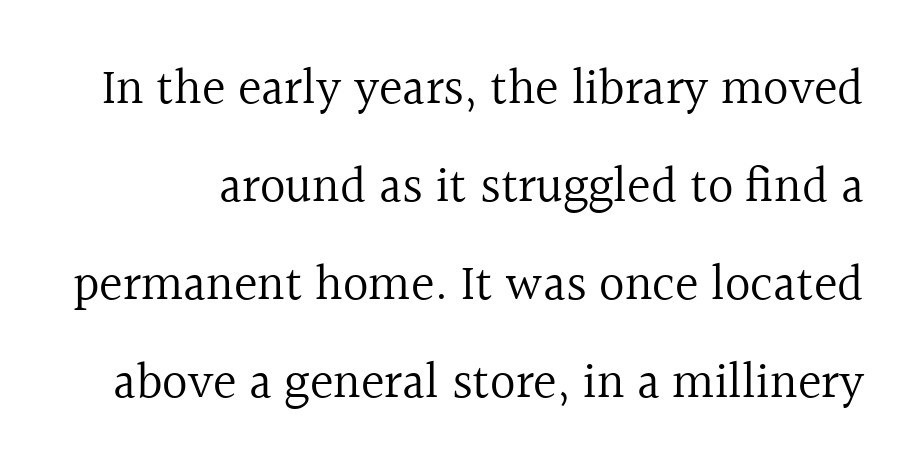
Do the characters align in a grid? No, the font is proportional. Check under the words: just untouched page. If you measured baseline to baseline, you'd find a long distance. The glyphs in this specimen are seriffed. This sample uses plain, unmodified letter spacing. A typesetter would mark this as roman, not italic.
